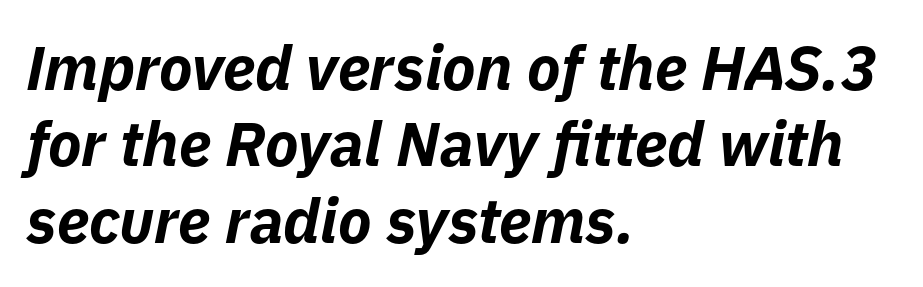
This is oblique type, the kind used for emphasis or titles. The space beneath each line is pristine and unruled. A typesetter would call this proportional, since set widths differ per character. Default kerning and tracking; the words read as compact shapes.
